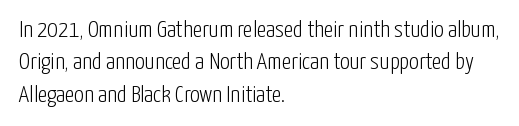
The image shows 24 px text type, upright; set left-aligned, normal line spacing (1.35x), normal letter spacing, not underlined.
